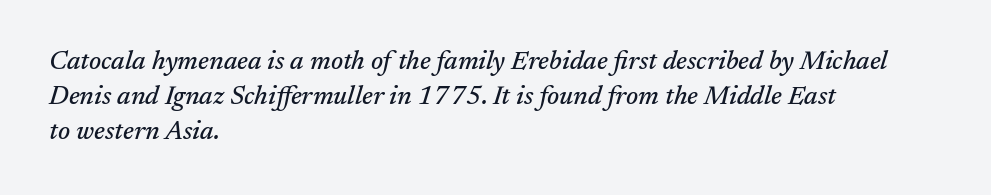
{"italic": "yes", "lean": "right", "slant_degrees": 17, "underline": "no", "align": "left", "line_spacing": "normal", "line_spacing_ratio": 1.34, "letter_spacing": "normal", "letter_spacing_em": 0.0, "glyph_px": 26}
